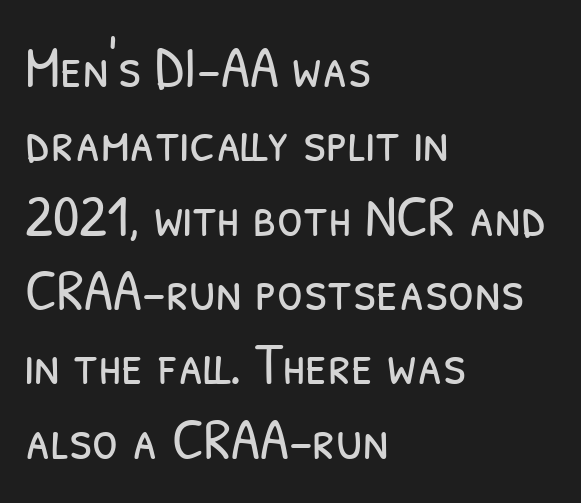
Bare-footed words on every line. This sample has the flowing, uneven cadence of proportional lettering. Stem width sits at or under what a default text font uses. Does the copy run flush right? No — it runs flush left.
